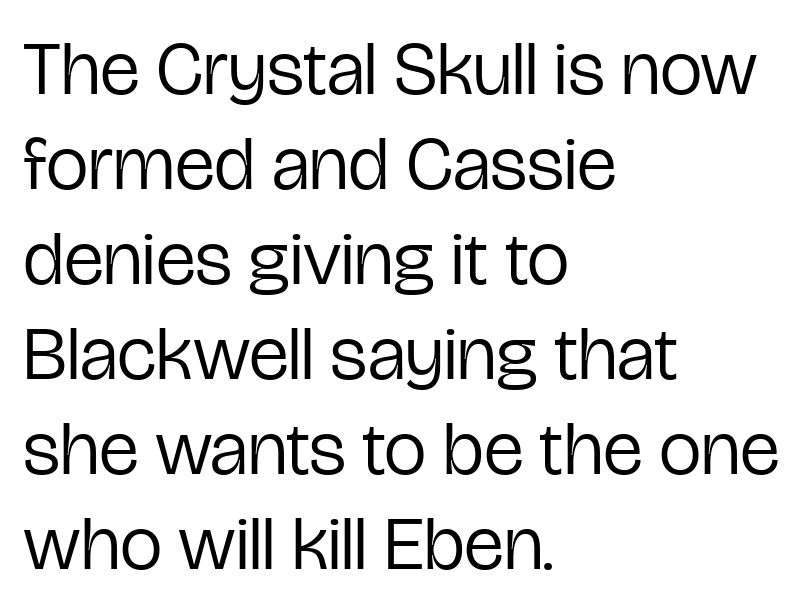
Q: Is the text bold? A: No.
Q: Is the text italic (slanted)? A: No, it is upright.
Q: Is the typeface a serif or a sans-serif typeface? A: Sans-serif.
Q: Is the text underlined? A: No.
Q: How is the paragraph aligned? A: Left-aligned.
Q: Is the spacing between letters normal or unusually wide? A: Normal.
Q: Is the spacing between lines tight, normal or loose? A: Normal.
Q: Width (condensed, normal, or wide)? A: Condensed.
Q: Stroke contrast? A: Low.
Q: x-height? A: Medium.
Q: Monospaced? A: No.
